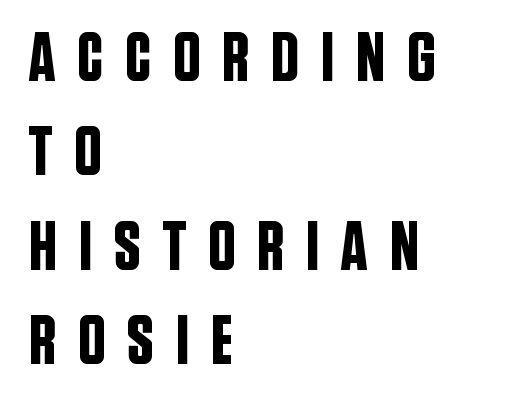
The image shows 70 px condensed sans-serif type, upright; set left-aligned, normal line spacing (1.35x), unusually wide letter spacing (+0.29 em), not underlined; low stroke contrast and a large x-height.
